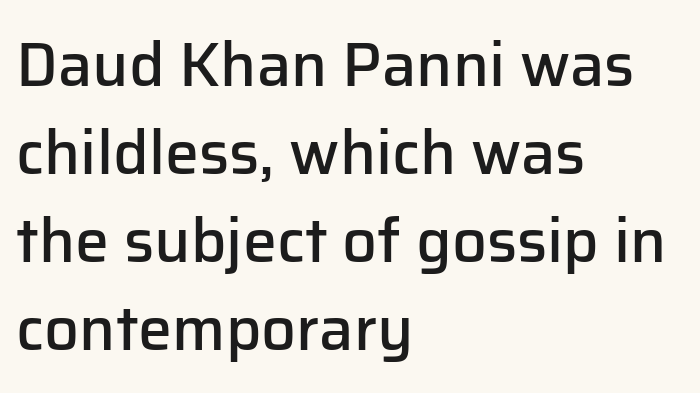
{"serif": "no", "italic": "no", "bold": "semi", "weight": "semibold", "width": "normal", "stroke_contrast": "low", "x_height": "medium", "monospaced": "no", "underline": "no", "align": "left", "line_spacing": "normal", "line_spacing_ratio": 1.44, "letter_spacing": "normal", "letter_spacing_em": 0.0, "glyph_px": 61}
